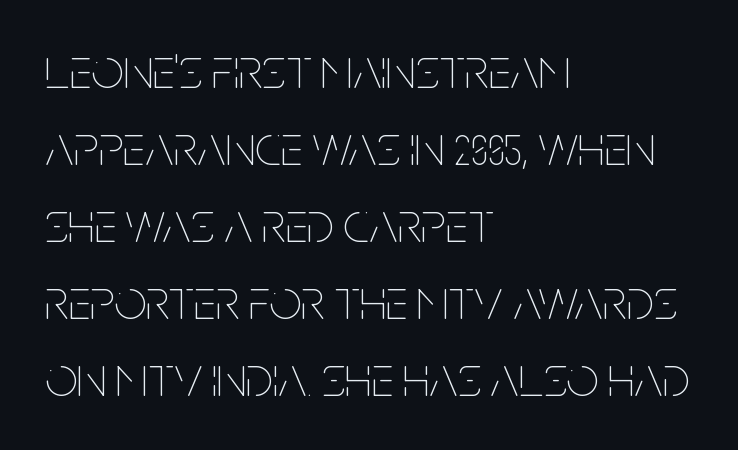
{"italic": "no", "bold": "no", "weight": "thin", "width": "condensed", "stroke_contrast": "low", "x_height": "large", "monospaced": "no", "underline": "no", "align": "left", "line_spacing": "normal", "line_spacing_ratio": 1.35, "letter_spacing": "normal", "letter_spacing_em": 0.0, "glyph_px": 57}
